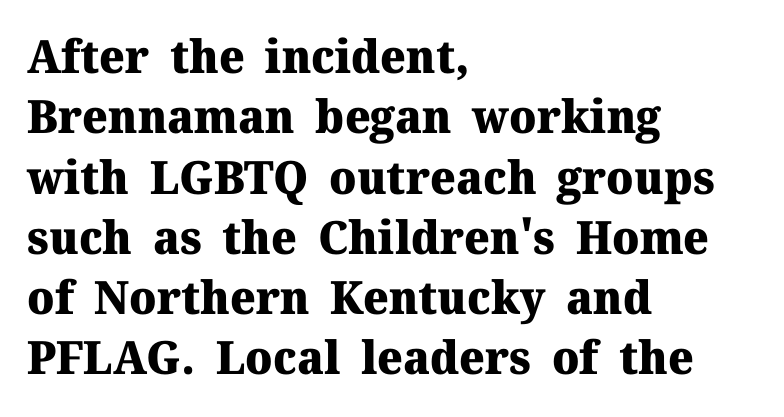
Q: Is the text bold? A: Yes.
Q: Is the text italic (slanted)? A: No, it is upright.
Q: Is the typeface a serif or a sans-serif typeface? A: Serif.
Q: Is the text underlined? A: No.
Q: How is the paragraph aligned? A: Left-aligned.
Q: Is the spacing between letters normal or unusually wide? A: Normal.
Q: Is the spacing between lines tight, normal or loose? A: Normal.
Q: Width (condensed, normal, or wide)? A: Normal.
Q: Stroke contrast? A: Medium.
Q: x-height? A: Medium.
Q: Monospaced? A: No.
